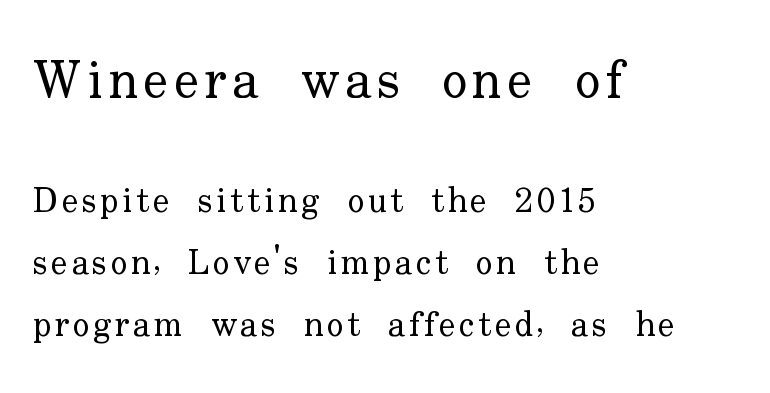
{"serif": "yes", "italic": "no", "bold": "no", "weight": "regular", "width": "normal", "stroke_contrast": "low", "x_height": "small", "monospaced": "no", "underline": "no", "align": "left", "line_spacing_ratio": 1.77, "larger_block": "first", "size_ratio": 1.51, "glyph_px": 53}
